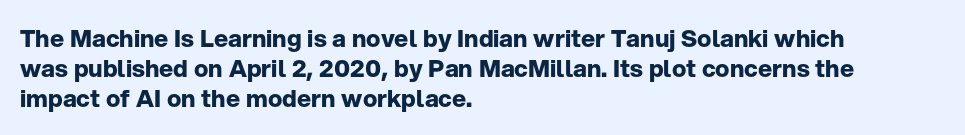
{"italic": "no", "bold": "yes", "underline": "no", "align": "left", "line_spacing_ratio": 1.24, "letter_spacing": "normal", "letter_spacing_em": 0.0, "glyph_px": 24}
